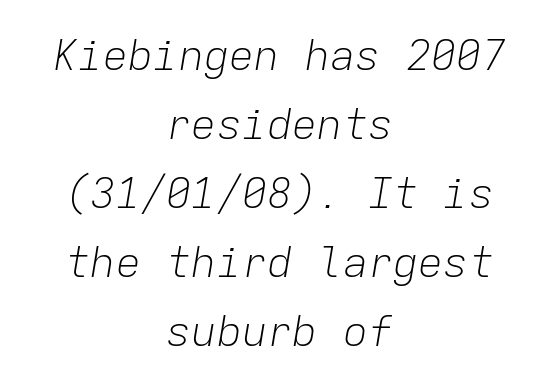
{"italic": "yes", "lean": "right", "slant_degrees": 9, "bold": "no", "weight": "light", "width": "normal", "stroke_contrast": "low", "x_height": "medium", "monospaced": "yes", "underline": "no", "align": "center", "line_spacing": "normal", "line_spacing_ratio": 1.64, "letter_spacing": "normal", "letter_spacing_em": 0.0, "glyph_px": 42}
